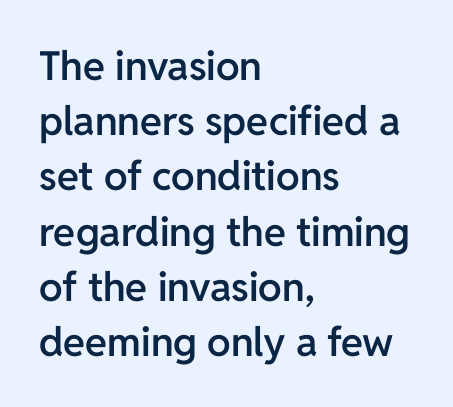
The paragraph has a hard left edge and a soft right edge. Set as a demibold, roughly 600 on the weight scale. You can tell it's not italic because the verticals are truly vertical. Each word holds together tightly as a unit, with standard inter-letter gaps.
